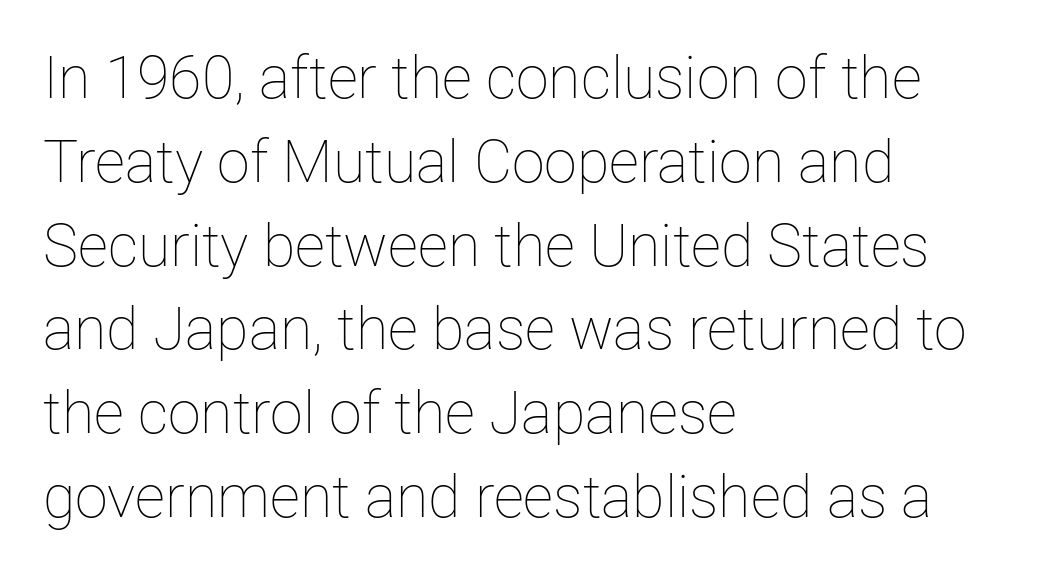
{"italic": "no", "bold": "no", "weight": "thin", "width": "normal", "stroke_contrast": "low", "x_height": "medium", "monospaced": "no", "underline": "no", "align": "left", "line_spacing": "normal", "line_spacing_ratio": 1.42, "letter_spacing": "normal", "letter_spacing_em": 0.0, "glyph_px": 59}
